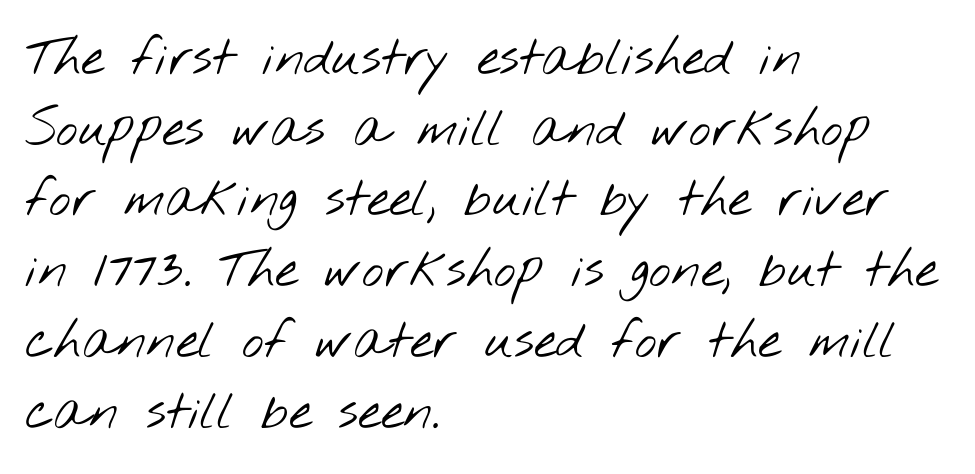
This block has exactly the height ordinary leading produces. Note the varied advance widths — an 'i' is clearly narrower than an 'm'. This sample uses a sans-serif face. Ink coverage per letter is moderate at most. This sample uses plain, unmodified letter spacing. No word sits above an underline.
